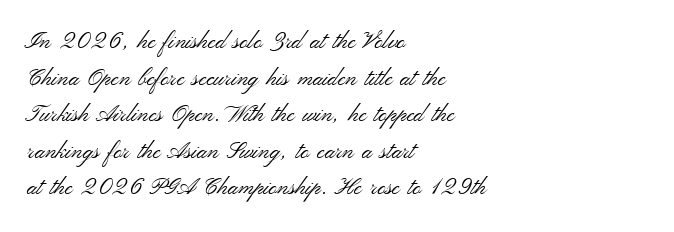
The image shows 23 px text type; set left-aligned, normal line spacing (1.59x), normal letter spacing, not underlined.
